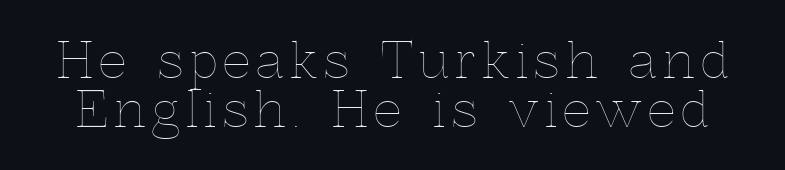
{"italic": "no", "bold": "no", "weight": "thin", "width": "normal", "x_height": "medium", "monospaced": "no", "underline": "no", "line_spacing": "tight", "line_spacing_ratio": 0.99, "glyph_px": 49}
